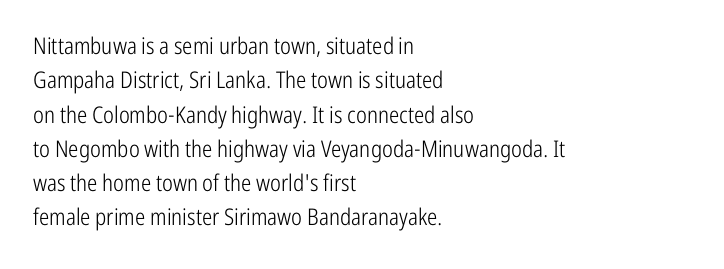
{"italic": "no", "bold": "no", "underline": "no", "align": "left", "line_spacing": "normal", "line_spacing_ratio": 1.49, "letter_spacing": "normal", "letter_spacing_em": 0.0, "glyph_px": 23}
